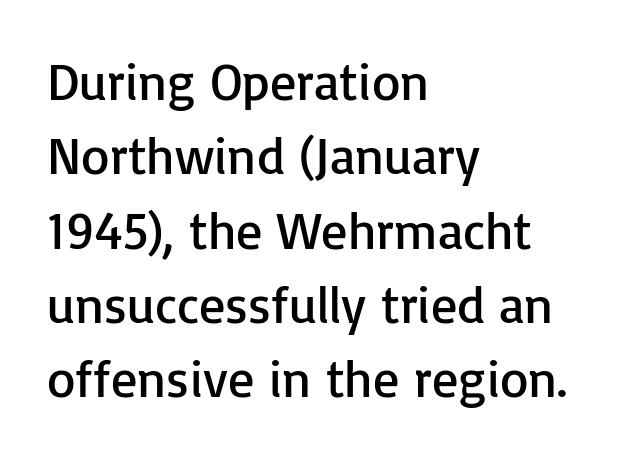
The image shows 52 px regular-weight sans-serif type, upright; set left-aligned, normal line spacing (1.43x), normal letter spacing, not underlined; low stroke contrast and a medium x-height.
